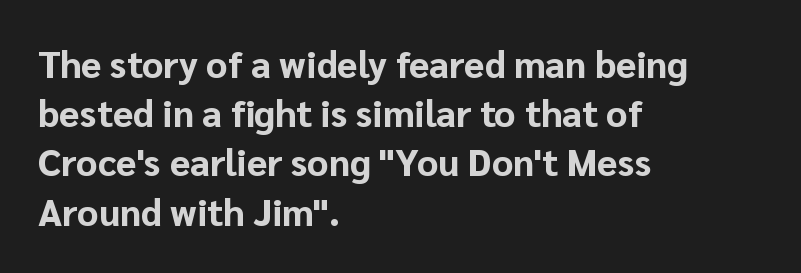
The image shows 37 px bold sans-serif type, upright; set left-aligned, normal line spacing (1.33x), normal letter spacing, not underlined; low stroke contrast and a medium x-height.
